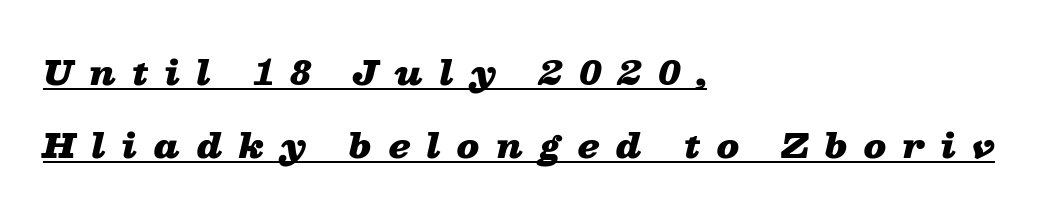
{"italic": "yes", "lean": "right", "slant_degrees": 13, "bold": "yes", "weight": "heavy", "width": "wide", "stroke_contrast": "low", "x_height": "medium", "monospaced": "no", "underline": "yes", "align": "left", "line_spacing": "loose", "line_spacing_ratio": 2.22, "letter_spacing": "wide", "letter_spacing_em": 0.5, "glyph_px": 33}
